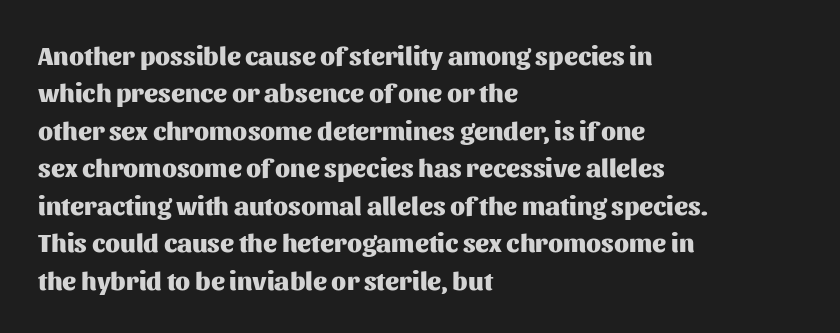
The image shows 26 px bold type, upright; set left-aligned, normal line spacing (1.44x), normal letter spacing, not underlined.
